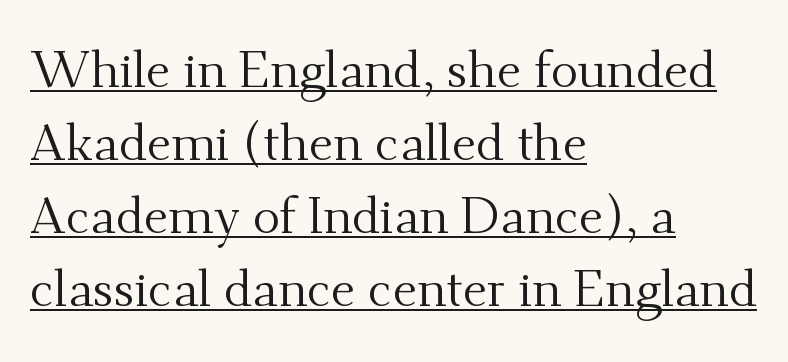
Vertically, the passage feels balanced, rows spaced as you'd expect. The typesetter chose a ragged-right arrangement here. Italic? Not at all — the glyphs are vertical. Check where the strokes stop: tiny serifs finish them off. The font is comparable to plain body text, perhaps lighter.
